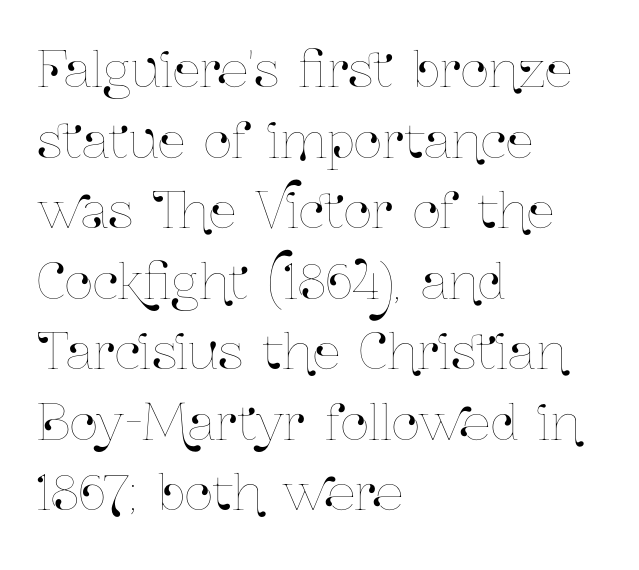
{"italic": "no", "width": "condensed", "stroke_contrast": "low", "x_height": "medium", "monospaced": "no", "underline": "no", "align": "left", "line_spacing": "normal", "line_spacing_ratio": 1.44, "letter_spacing": "normal", "letter_spacing_em": 0.0, "glyph_px": 49}
